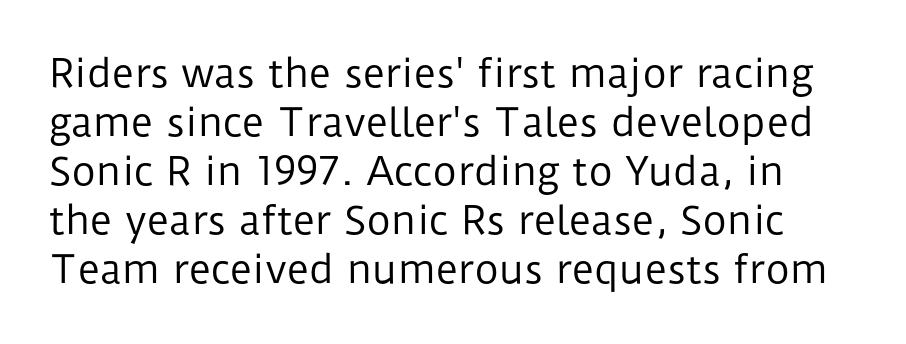
Decoration check: the copy has no underline. Spacing verdict: proportional, widths tailored to each character. The font sits on the lighter half of the weight spectrum, regular included. The rendering keeps characters at their native spacing. The letters stand straight up with perfectly vertical stems.
